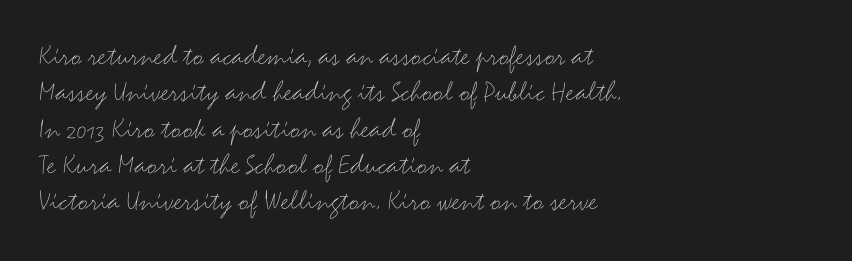
The image shows 30 px thin, wide sans-serif type; set left-aligned, line spacing 1.21x, normal letter spacing, not underlined; medium stroke contrast and a small x-height.
